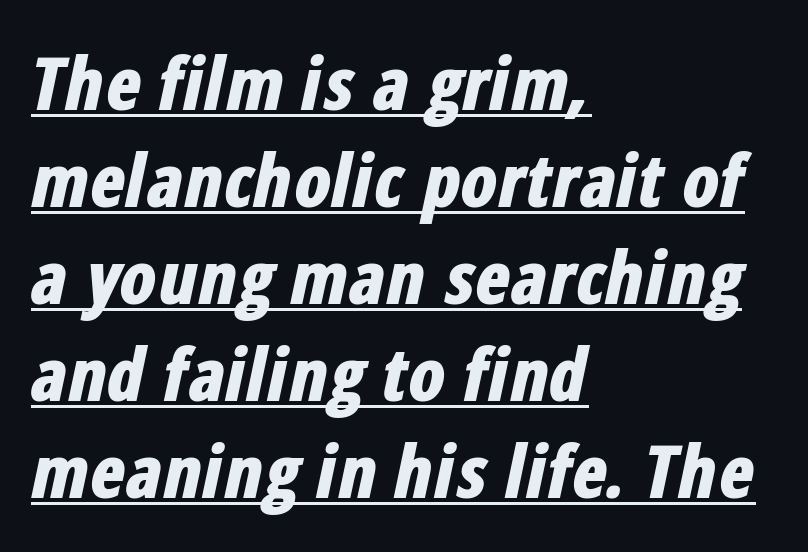
Q: Is the text bold? A: Yes.
Q: Is the text italic (slanted)? A: Yes, it leans right by about 12 degrees.
Q: Is the text underlined? A: Yes.
Q: How is the paragraph aligned? A: Left-aligned.
Q: Is the spacing between letters normal or unusually wide? A: Normal.
Q: Is the spacing between lines tight, normal or loose? A: Normal.
Q: Width (condensed, normal, or wide)? A: Condensed.
Q: Stroke contrast? A: Low.
Q: x-height? A: Medium.
Q: Monospaced? A: No.
